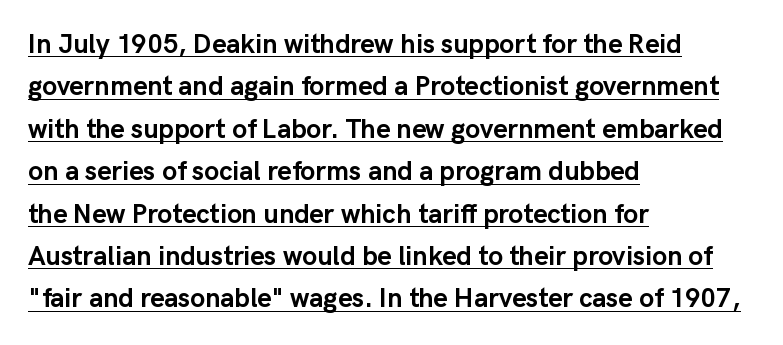
{"italic": "no", "bold": "yes", "underline": "yes", "align": "left", "line_spacing": "normal", "line_spacing_ratio": 1.57, "letter_spacing": "normal", "letter_spacing_em": 0.0, "glyph_px": 27}
